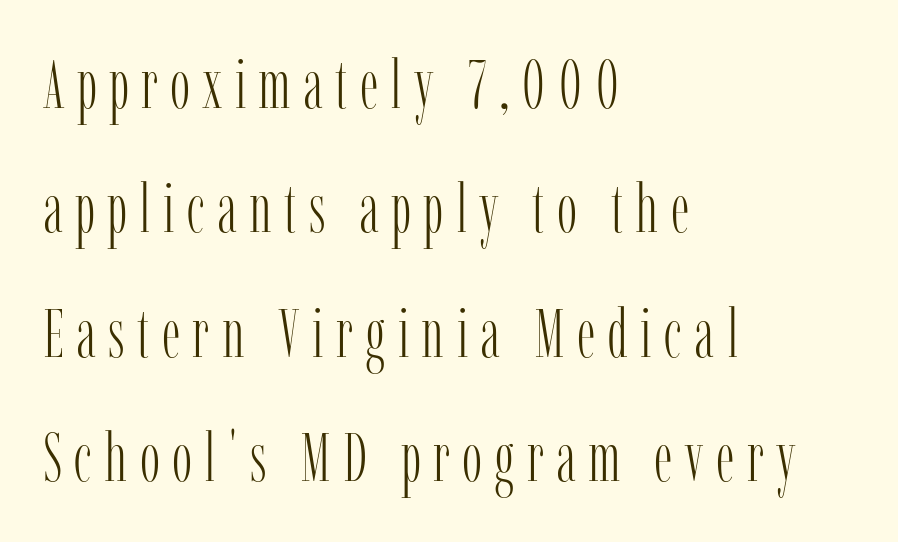
{"serif": "yes", "italic": "no", "bold": "no", "weight": "light", "width": "condensed", "stroke_contrast": "low", "x_height": "medium", "monospaced": "no", "underline": "no", "align": "left", "line_spacing_ratio": 1.83, "glyph_px": 68}
